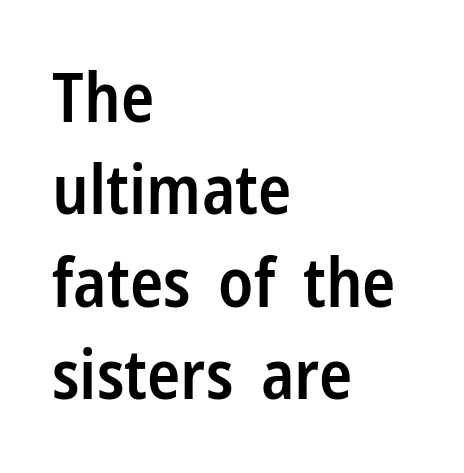
The image shows 69 px semibold, condensed sans-serif type, upright; set left-aligned, normal line spacing (1.34x), normal letter spacing, not underlined; low stroke contrast and a medium x-height.
